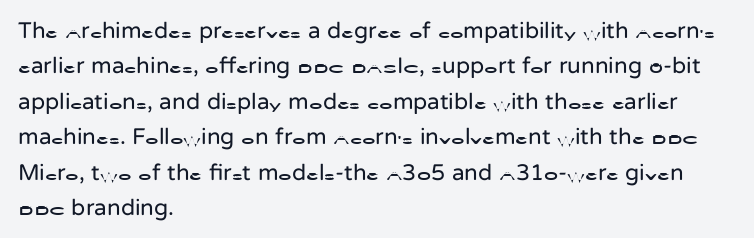
The face looks like a standard text weight, possibly lighter. Vertical strokes here are truly vertical. These lines keep a tight, regular rhythm from letter to letter. Leading matches the norm, producing a regular column. Left-aligned paragraph, ragged on the right. The space directly below the letters is spotless.
